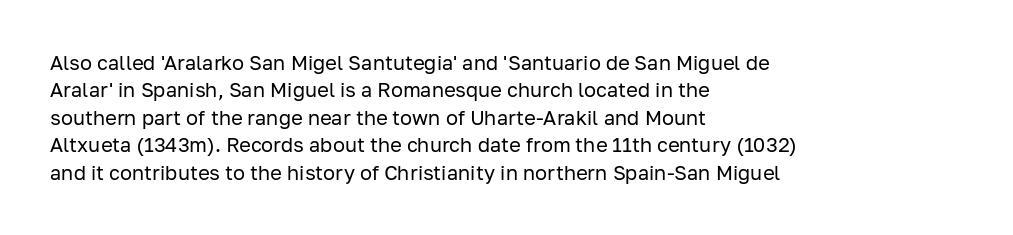
Caption: standard tracking, unaltered. Alignment: flush left. Line spacing here is normal. Weight: not bold — regular or lighter.
